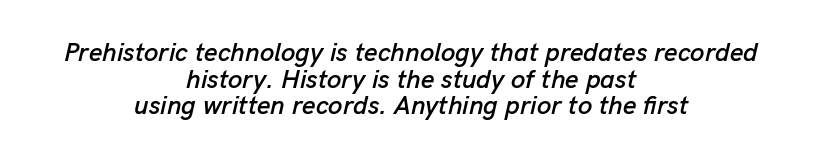
Which margin do the lines hug? Neither — every line sits in the middle. The vertical gap from one line to the next is small. Tracking here is standard; glyphs follow each other at the usual distance. Style check: oblique. Descenders hang freely into open space.
